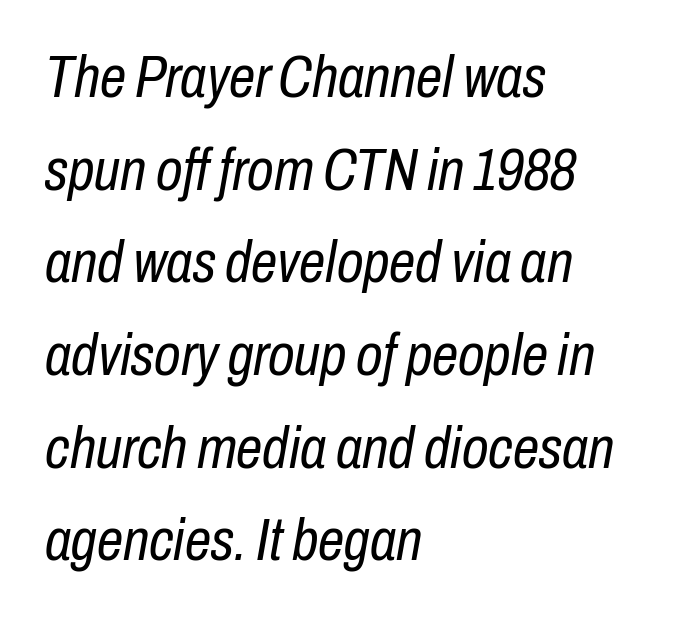
Tall strokes in this sample are angled rather than plumb. The line-height multiplier appears to be the usual default. Spacing verdict: proportional, widths tailored to each character. The paragraph shown leans on its left margin. Stems and bowls with no extra thickness — not bold. Glyph-to-glyph distance matches everyday printed text.
